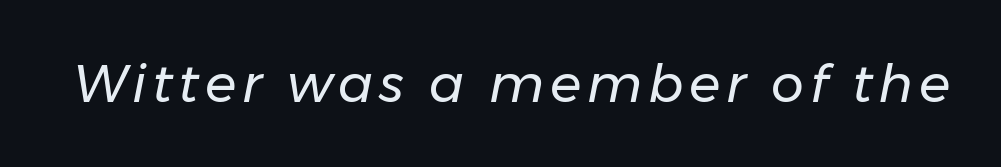
The image shows 52 px regular-weight type, italic (leaning right); set not underlined; low stroke contrast and a medium x-height.
